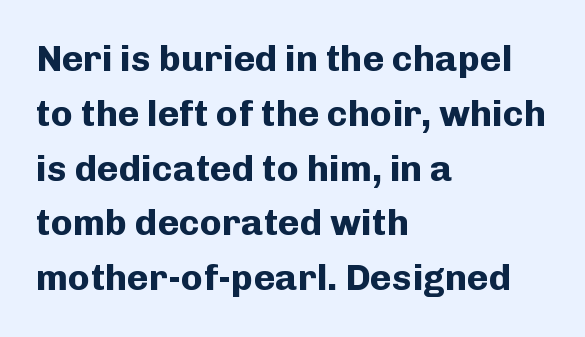
Q: Is the text bold? A: Yes.
Q: Is the text italic (slanted)? A: No, it is upright.
Q: Is the typeface a serif or a sans-serif typeface? A: Sans-serif.
Q: Is the text underlined? A: No.
Q: How is the paragraph aligned? A: Left-aligned.
Q: Is the spacing between letters normal or unusually wide? A: Normal.
Q: Is the spacing between lines tight, normal or loose? A: Normal.
Q: Width (condensed, normal, or wide)? A: Normal.
Q: Stroke contrast? A: Low.
Q: x-height? A: Medium.
Q: Monospaced? A: No.
